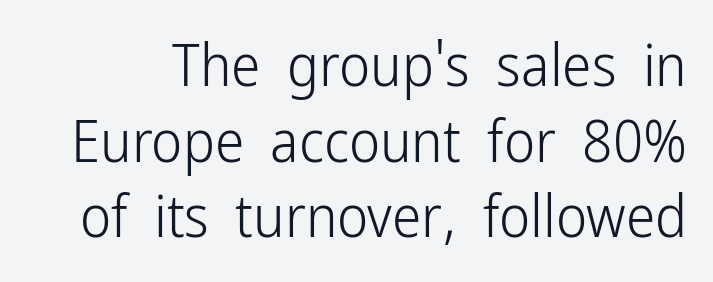
{"serif": "no", "italic": "no", "bold": "no", "weight": "light", "width": "condensed", "stroke_contrast": "low", "x_height": "medium", "monospaced": "no", "underline": "no", "line_spacing": "normal", "line_spacing_ratio": 1.28, "letter_spacing": "normal", "letter_spacing_em": 0.0, "glyph_px": 59}
